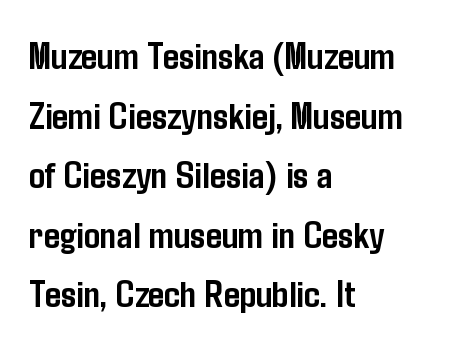
{"serif": "no", "italic": "no", "bold": "yes", "weight": "semibold", "width": "condensed", "stroke_contrast": "low", "x_height": "medium", "monospaced": "no", "underline": "no", "align": "left", "line_spacing": "normal", "line_spacing_ratio": 1.49, "letter_spacing": "normal", "letter_spacing_em": 0.0, "glyph_px": 40}
